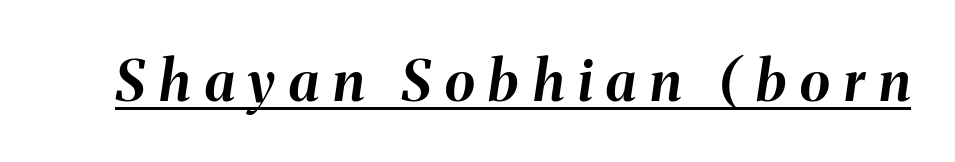
Q: Is the text bold? A: Yes.
Q: Is the text italic (slanted)? A: Yes, it leans right by about 8 degrees.
Q: Is the text underlined? A: Yes.
Q: Is the spacing between letters normal or unusually wide? A: Unusually wide.
Q: Width (condensed, normal, or wide)? A: Normal.
Q: Stroke contrast? A: Medium.
Q: x-height? A: Medium.
Q: Monospaced? A: No.
